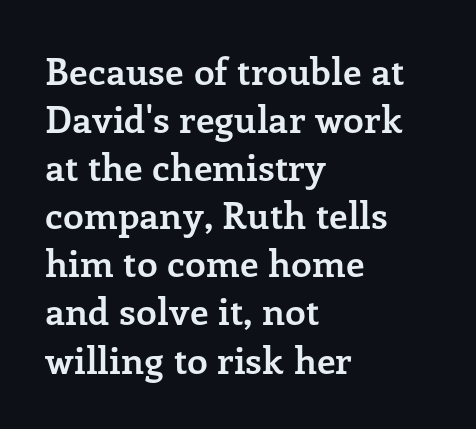
The image shows 37 px semibold serif type, upright; set left-aligned, normal line spacing (1.3x), normal letter spacing, not underlined; low stroke contrast and a medium x-height.
